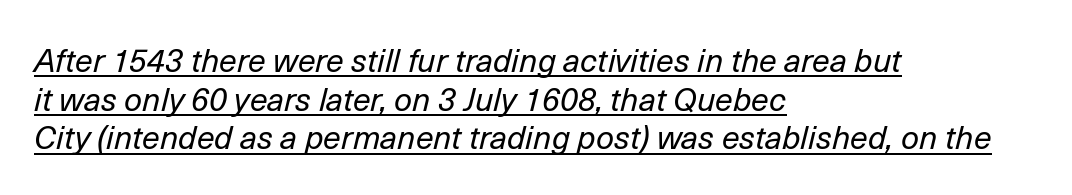
Q: Is the text bold? A: No.
Q: Is the text italic (slanted)? A: Yes, it leans right by about 14 degrees.
Q: Is the text underlined? A: Yes.
Q: How is the paragraph aligned? A: Left-aligned.
Q: Is the spacing between letters normal or unusually wide? A: Normal.
Q: Width (condensed, normal, or wide)? A: Normal.
Q: Stroke contrast? A: Low.
Q: x-height? A: Medium.
Q: Monospaced? A: No.
